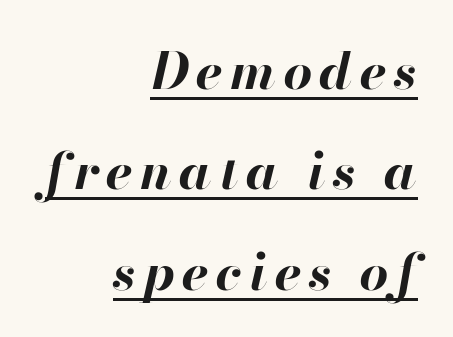
Q: Is the text bold? A: Yes.
Q: Is the text italic (slanted)? A: Yes, it leans right by about 13 degrees.
Q: Is the text underlined? A: Yes.
Q: How is the paragraph aligned? A: Right-aligned.
Q: Is the spacing between lines tight, normal or loose? A: Loose.
Q: Width (condensed, normal, or wide)? A: Normal.
Q: Stroke contrast? A: High.
Q: x-height? A: Small.
Q: Monospaced? A: No.
